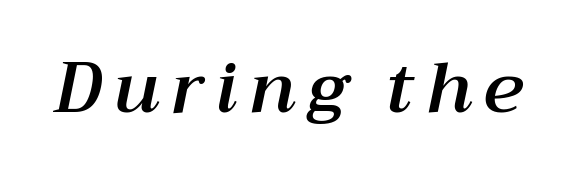
The image shows 71 px text type, italic (leaning right); set not underlined; medium stroke contrast and a medium x-height.
